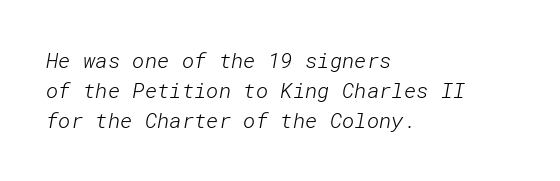
The image shows 21 px text type; set left-aligned, normal line spacing (1.43x), normal letter spacing, not underlined.
